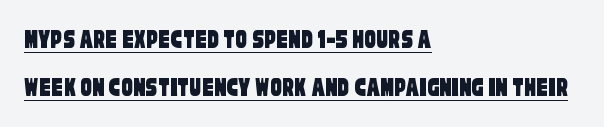
The image shows 29 px condensed sans-serif type; set left-aligned, normal line spacing (1.66x), normal letter spacing, underlined; low stroke contrast and a large x-height.
